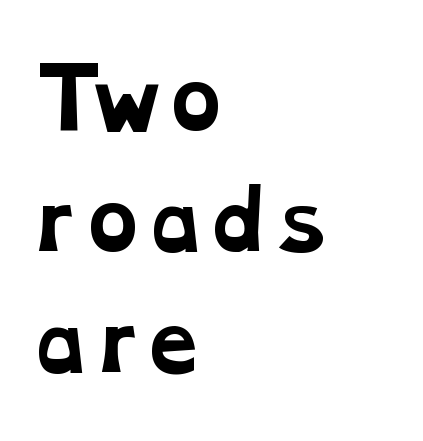
Q: Is the text bold? A: Yes.
Q: Is the typeface a serif or a sans-serif typeface? A: Serif.
Q: Is the text underlined? A: No.
Q: How is the paragraph aligned? A: Left-aligned.
Q: Is the spacing between letters normal or unusually wide? A: Normal.
Q: Is the spacing between lines tight, normal or loose? A: Normal.
Q: Width (condensed, normal, or wide)? A: Wide.
Q: Stroke contrast? A: Low.
Q: x-height? A: Medium.
Q: Monospaced? A: No.
